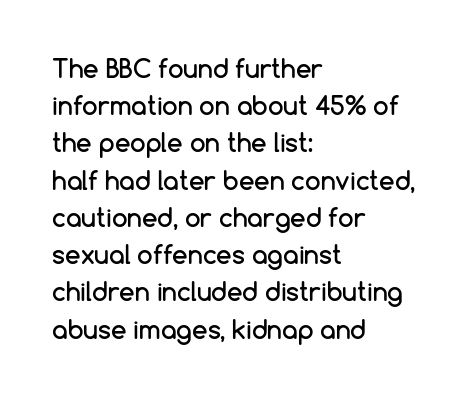
The image shows 25 px text type, upright; set left-aligned, normal line spacing (1.49x), normal letter spacing, not underlined.
